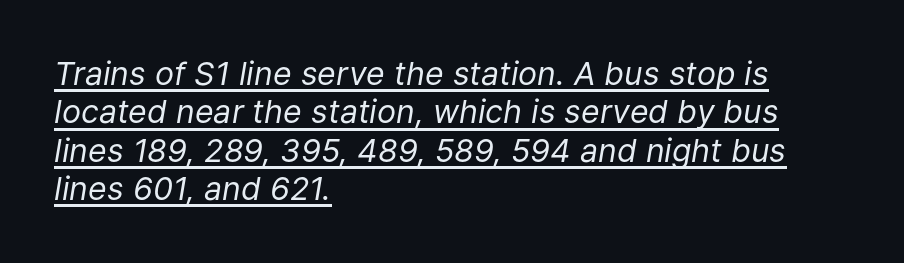
The image shows 32 px regular-weight type, italic (leaning right); set left-aligned, line spacing 1.2x, normal letter spacing, underlined; low stroke contrast and a medium x-height.
